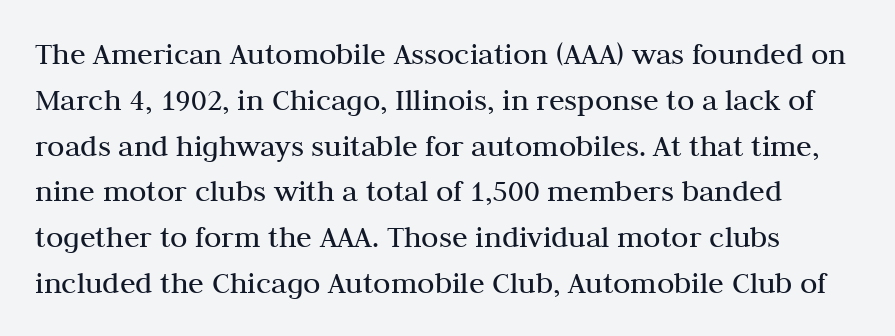
{"serif": "yes", "italic": "no", "bold": "no", "weight": "regular", "width": "normal", "stroke_contrast": "medium", "x_height": "medium", "monospaced": "no", "underline": "no", "line_spacing": "normal", "line_spacing_ratio": 1.43, "letter_spacing": "normal", "letter_spacing_em": 0.0, "glyph_px": 32}
